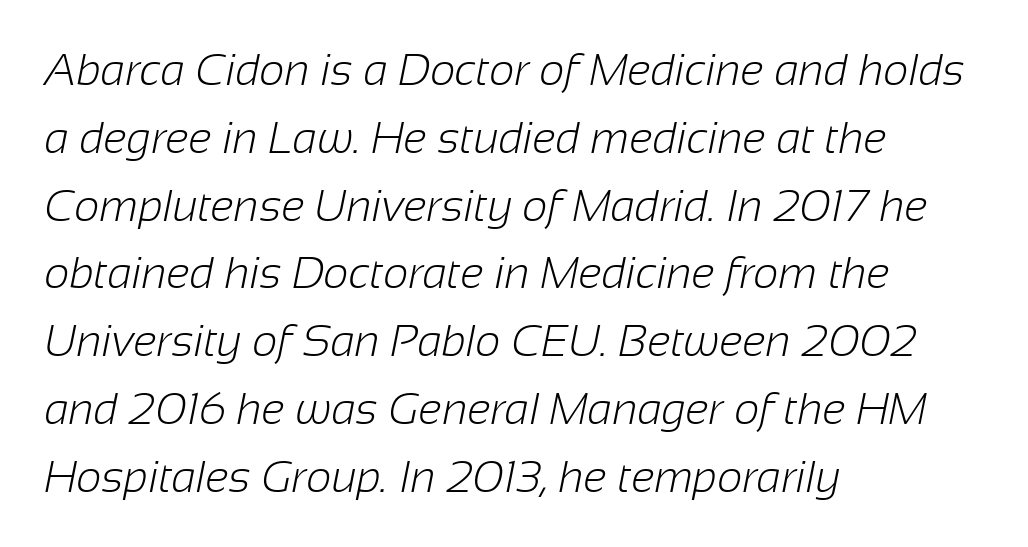
{"serif": "no", "bold": "no", "weight": "light", "width": "normal", "stroke_contrast": "low", "x_height": "medium", "monospaced": "no", "underline": "no", "align": "left", "line_spacing": "normal", "line_spacing_ratio": 1.54, "letter_spacing": "normal", "letter_spacing_em": 0.0, "glyph_px": 44}
